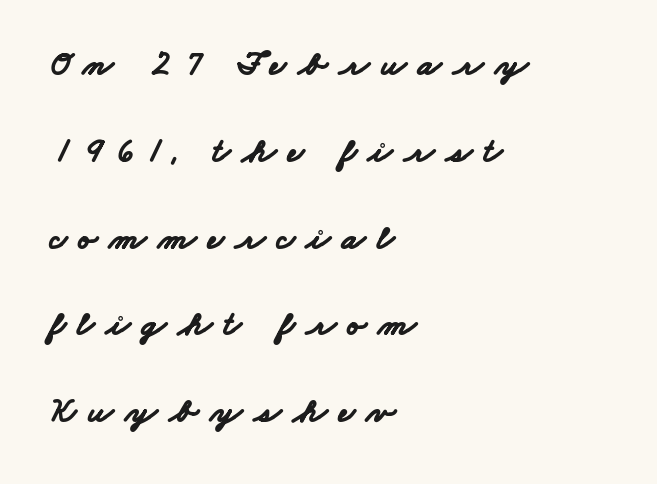
{"serif": "no", "bold": "yes", "weight": "bold", "width": "wide", "stroke_contrast": "low", "x_height": "small", "monospaced": "no", "underline": "no", "align": "left", "line_spacing": "loose", "line_spacing_ratio": 2.48, "letter_spacing": "wide", "letter_spacing_em": 0.33, "glyph_px": 35}
